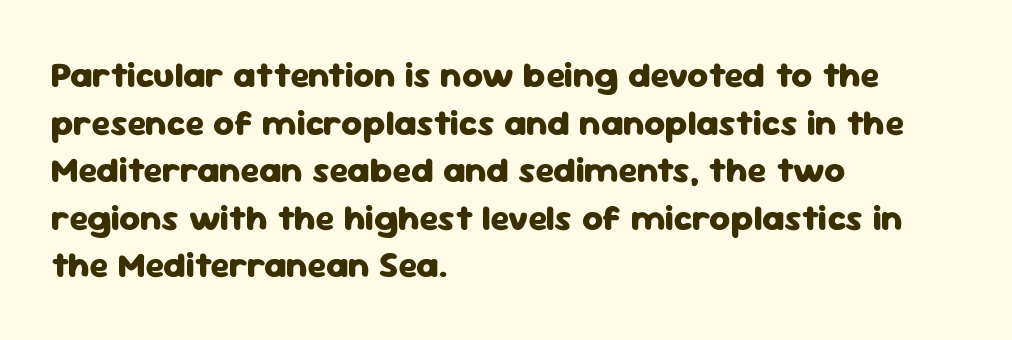
The image shows 36 px heavy sans-serif type, upright; set left-aligned, normal line spacing (1.32x), normal letter spacing, not underlined; low stroke contrast and a medium x-height.
